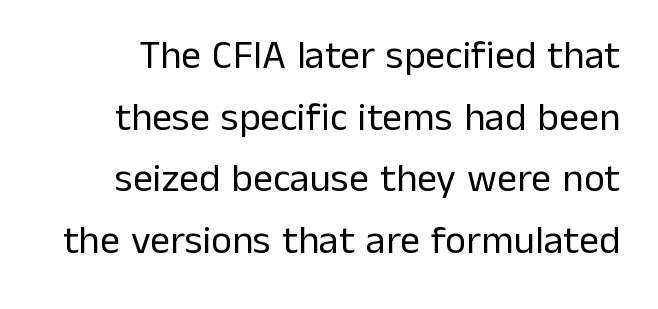
Q: Is the text bold? A: No.
Q: Is the text italic (slanted)? A: No, it is upright.
Q: Is the typeface a serif or a sans-serif typeface? A: Sans-serif.
Q: Is the text underlined? A: No.
Q: Is the spacing between letters normal or unusually wide? A: Normal.
Q: Is the spacing between lines tight, normal or loose? A: Normal.
Q: Width (condensed, normal, or wide)? A: Normal.
Q: Stroke contrast? A: Low.
Q: x-height? A: Medium.
Q: Monospaced? A: No.
